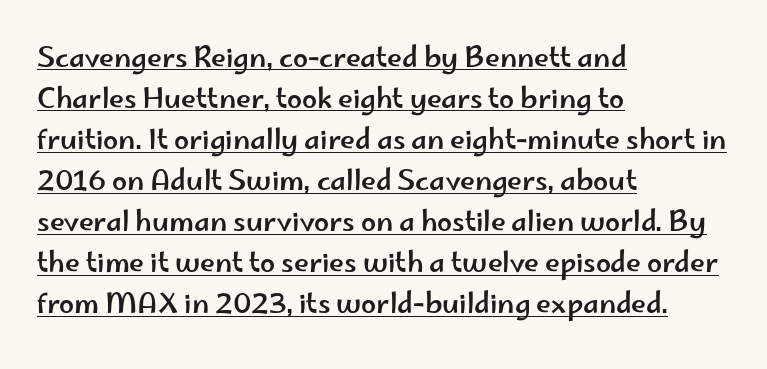
{"italic": "no", "underline": "yes", "align": "left", "line_spacing": "normal", "line_spacing_ratio": 1.52, "letter_spacing": "normal", "letter_spacing_em": 0.0, "glyph_px": 27}
